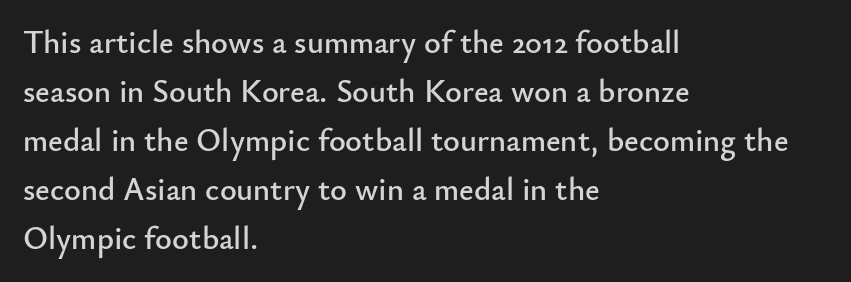
The image shows 32 px sans-serif type, upright; set left-aligned, normal line spacing (1.53x), normal letter spacing, not underlined; low stroke contrast and a small x-height.
